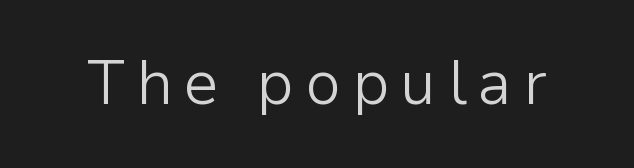
Q: Is the text bold? A: No.
Q: Is the text italic (slanted)? A: No, it is upright.
Q: Is the typeface a serif or a sans-serif typeface? A: Sans-serif.
Q: Is the text underlined? A: No.
Q: Width (condensed, normal, or wide)? A: Normal.
Q: Stroke contrast? A: Low.
Q: x-height? A: Medium.
Q: Monospaced? A: No.
